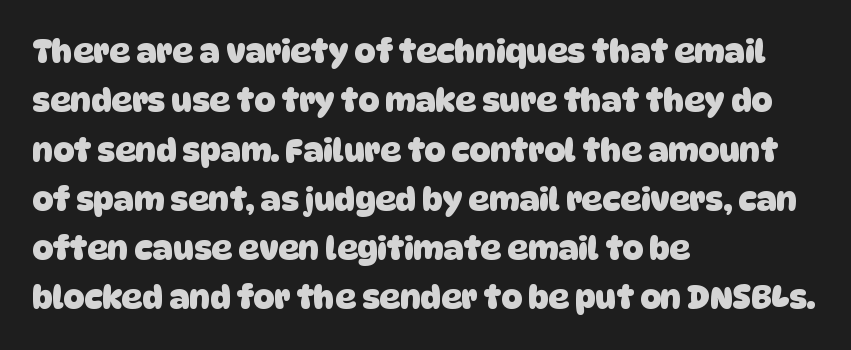
{"serif": "no", "bold": "yes", "weight": "heavy", "width": "normal", "stroke_contrast": "low", "x_height": "large", "monospaced": "no", "underline": "no", "align": "left", "line_spacing": "normal", "line_spacing_ratio": 1.54, "letter_spacing": "normal", "letter_spacing_em": 0.0, "glyph_px": 32}
